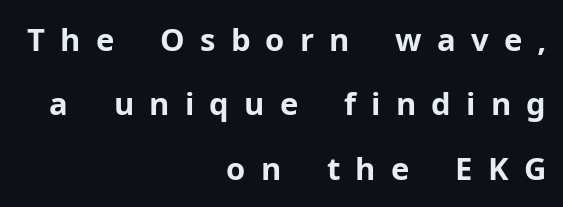
{"serif": "no", "italic": "no", "bold": "yes", "weight": "bold", "width": "normal", "stroke_contrast": "low", "x_height": "medium", "monospaced": "no", "underline": "no", "align": "right", "line_spacing": "loose", "line_spacing_ratio": 2.08, "letter_spacing": "wide", "letter_spacing_em": 0.49, "glyph_px": 31}
